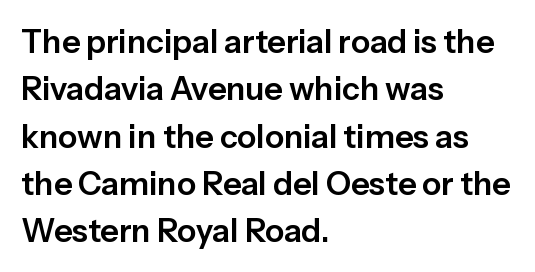
Horizontal alignment here is leftward, the default for most running prose. You could not count columns in this text — the font is proportionally spaced. Descender tails drop into unmarked territory. The letterforms sit shoulder to shoulder at normal distance.
